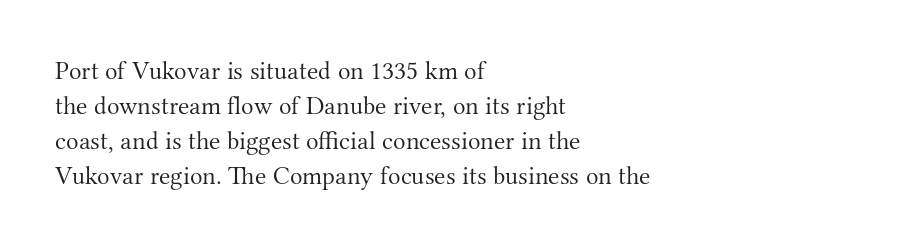
Q: Is the text bold? A: No.
Q: Is the text italic (slanted)? A: No, it is upright.
Q: Is the text underlined? A: No.
Q: How is the paragraph aligned? A: Left-aligned.
Q: Is the spacing between letters normal or unusually wide? A: Normal.
Q: Is the spacing between lines tight, normal or loose? A: Normal.
